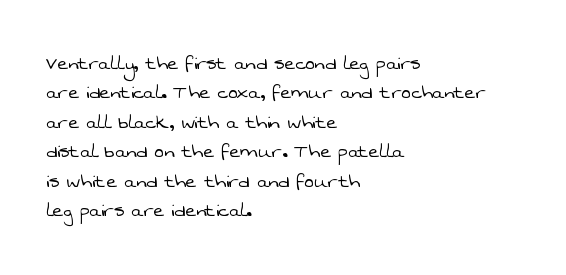
In terms of leading, this rendering sits right in the middle. The baseline area is clear. Tracking here is standard; glyphs follow each other at the usual distance. Weight class: somewhere from thin through regular. The paragraph shown leans on its left margin.
